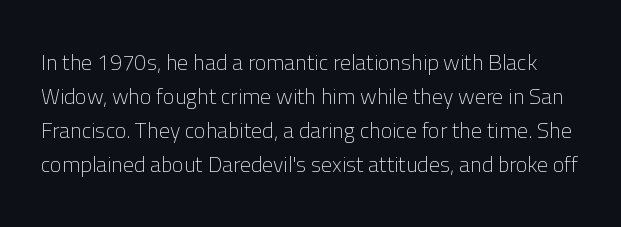
{"italic": "no", "bold": "no", "underline": "no", "line_spacing": "normal", "line_spacing_ratio": 1.55, "letter_spacing": "normal", "letter_spacing_em": 0.0, "glyph_px": 22}
